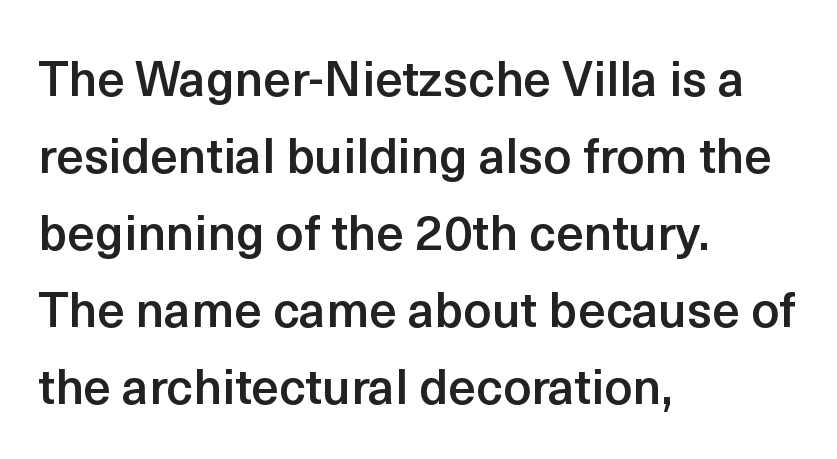
Q: Is the text bold? A: Semi-bold.
Q: Is the text italic (slanted)? A: No, it is upright.
Q: Is the typeface a serif or a sans-serif typeface? A: Sans-serif.
Q: Is the text underlined? A: No.
Q: How is the paragraph aligned? A: Left-aligned.
Q: Is the spacing between letters normal or unusually wide? A: Normal.
Q: Is the spacing between lines tight, normal or loose? A: Normal.
Q: Width (condensed, normal, or wide)? A: Normal.
Q: x-height? A: Medium.
Q: Monospaced? A: No.
